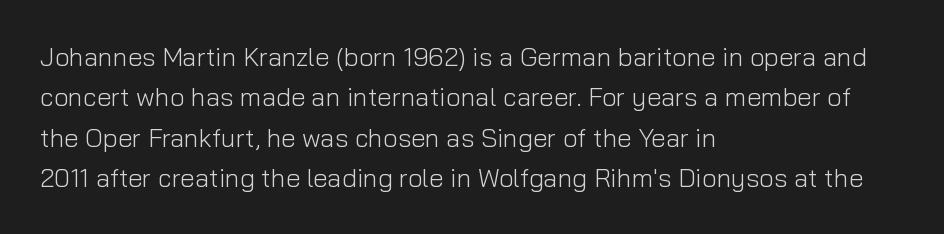
Q: Is the text bold? A: No.
Q: Is the text italic (slanted)? A: No, it is upright.
Q: Is the text underlined? A: No.
Q: How is the paragraph aligned? A: Left-aligned.
Q: Is the spacing between letters normal or unusually wide? A: Normal.
Q: Is the spacing between lines tight, normal or loose? A: Normal.
